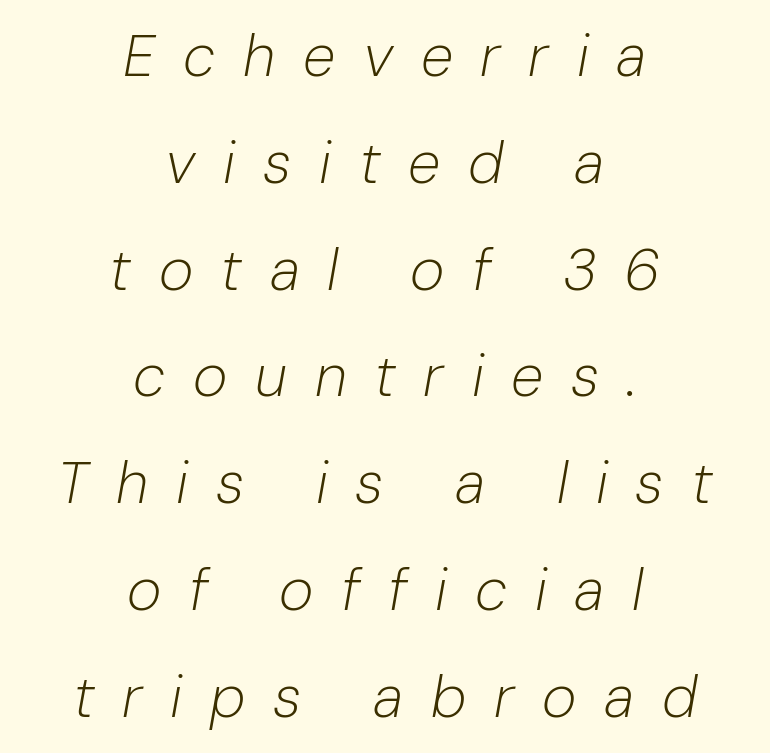
{"italic": "yes", "lean": "right", "slant_degrees": 10, "bold": "no", "weight": "light", "width": "normal", "stroke_contrast": "low", "x_height": "medium", "monospaced": "no", "underline": "no", "align": "center", "line_spacing_ratio": 1.81, "letter_spacing": "wide", "letter_spacing_em": 0.47, "glyph_px": 59}
